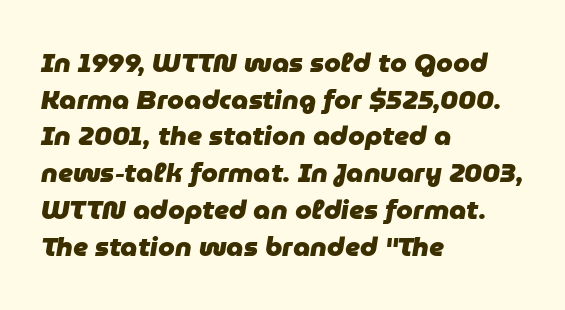
{"italic": "yes", "lean": "right", "slant_degrees": 9, "bold": "yes", "underline": "no", "align": "left", "line_spacing": "normal", "line_spacing_ratio": 1.36, "letter_spacing": "normal", "letter_spacing_em": 0.0, "glyph_px": 27}
